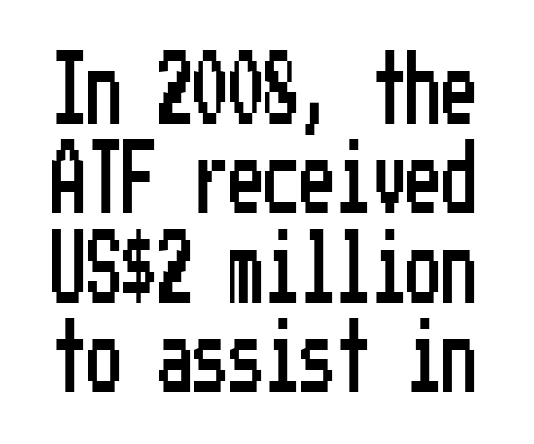
{"serif": "no", "italic": "no", "width": "condensed", "stroke_contrast": "low", "x_height": "medium", "underline": "no", "line_spacing": "normal", "line_spacing_ratio": 1.26, "letter_spacing": "normal", "letter_spacing_em": 0.0, "glyph_px": 71}
